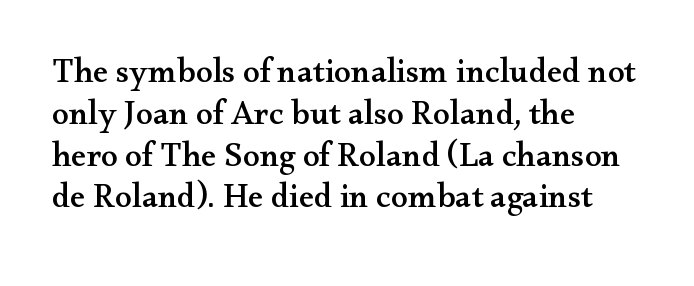
{"serif": "yes", "italic": "no", "width": "wide", "stroke_contrast": "medium", "x_height": "small", "monospaced": "no", "underline": "no", "align": "left", "line_spacing_ratio": 1.23, "letter_spacing": "normal", "letter_spacing_em": 0.0, "glyph_px": 34}
